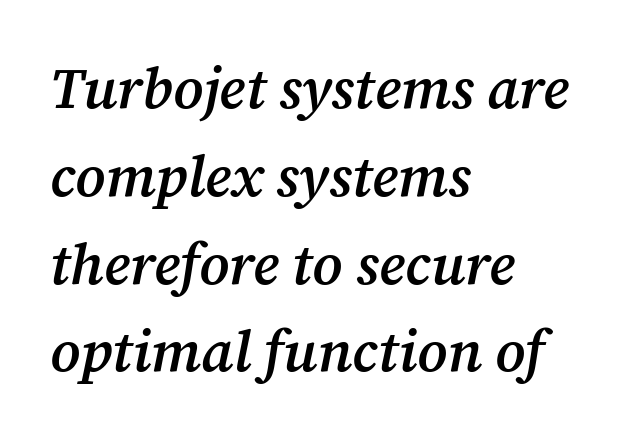
{"serif": "yes", "italic": "yes", "lean": "right", "slant_degrees": 12, "bold": "semi", "weight": "semibold", "width": "normal", "stroke_contrast": "medium", "x_height": "medium", "monospaced": "no", "underline": "no", "align": "left", "line_spacing": "normal", "line_spacing_ratio": 1.54, "letter_spacing": "normal", "letter_spacing_em": 0.0, "glyph_px": 57}
